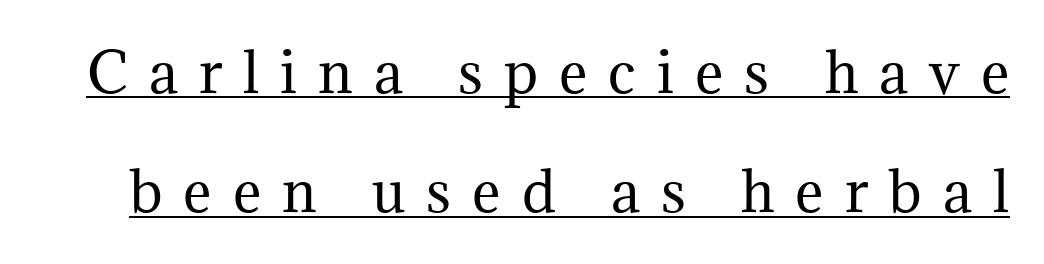
Caption: lettering with a line underneath. Inter-character spacing is expanded well beyond the font's built-in metrics. Italic? Not at all — the glyphs are vertical. Yep, those are serifs on the letters. This sample has the flowing, uneven cadence of proportional lettering.
